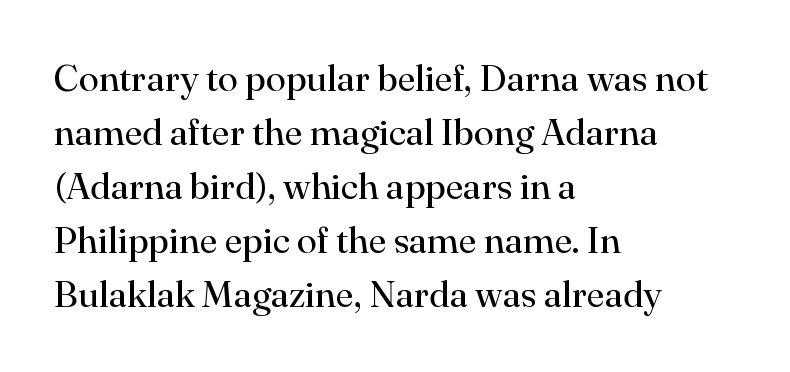
{"serif": "yes", "italic": "no", "bold": "no", "weight": "regular", "width": "normal", "stroke_contrast": "high", "x_height": "small", "monospaced": "no", "underline": "no", "align": "left", "line_spacing": "normal", "line_spacing_ratio": 1.46, "letter_spacing": "normal", "letter_spacing_em": 0.0, "glyph_px": 37}
